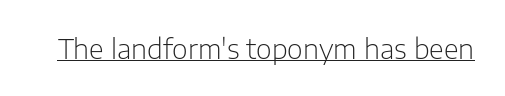
Q: Is the text bold? A: No.
Q: Is the text italic (slanted)? A: No, it is upright.
Q: Is the text underlined? A: Yes.
Q: Is the spacing between letters normal or unusually wide? A: Normal.
